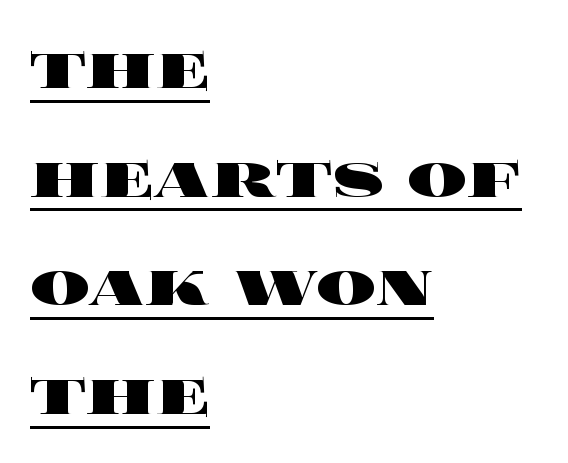
Q: Is the text bold? A: Yes.
Q: Is the text italic (slanted)? A: No, it is upright.
Q: Is the text underlined? A: Yes.
Q: How is the paragraph aligned? A: Left-aligned.
Q: Is the spacing between letters normal or unusually wide? A: Normal.
Q: Is the spacing between lines tight, normal or loose? A: Normal.
Q: Width (condensed, normal, or wide)? A: Wide.
Q: x-height? A: Large.
Q: Monospaced? A: No.
